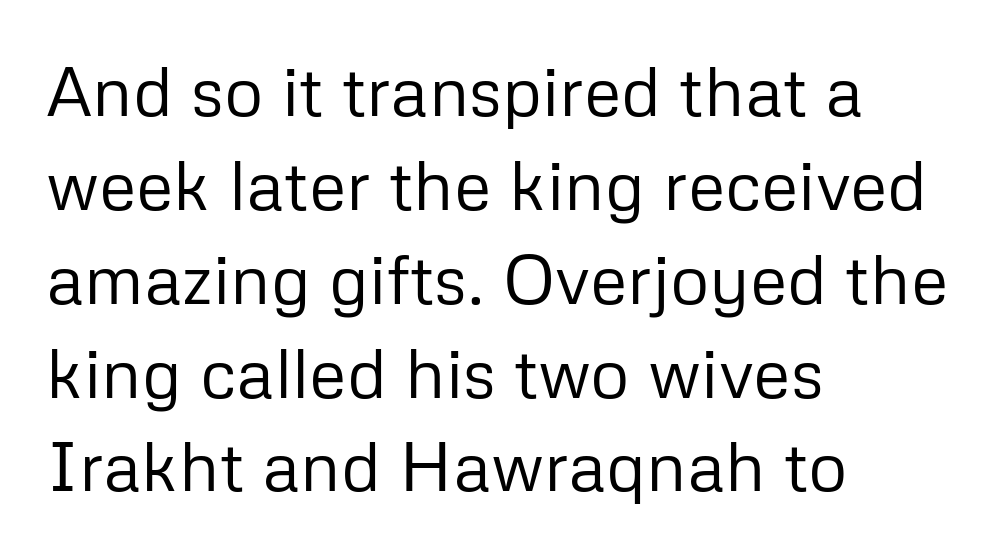
The font is comparable to plain body text, perhaps lighter. The leading is moderate, giving the passage an even texture. Is there any slant? The stems are plumb. The horizontal fit of the characters is conventional and even. The passage shown is typed in a proportional face where columns would drift. Teacher's note: observe the even left margin — that is flush-left alignment.
